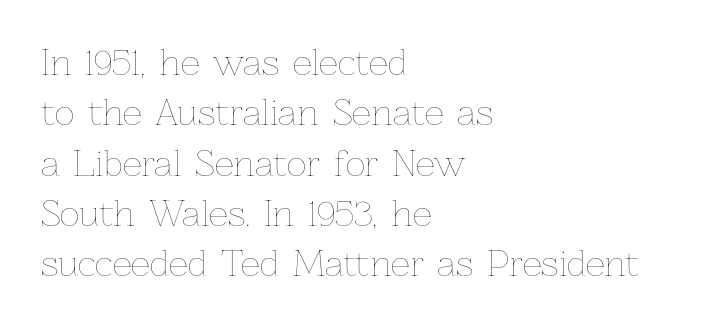
Q: Is the text bold? A: No.
Q: Is the text italic (slanted)? A: No, it is upright.
Q: Is the text underlined? A: No.
Q: How is the paragraph aligned? A: Left-aligned.
Q: Is the spacing between letters normal or unusually wide? A: Normal.
Q: Is the spacing between lines tight, normal or loose? A: Normal.
Q: Width (condensed, normal, or wide)? A: Normal.
Q: Stroke contrast? A: Low.
Q: x-height? A: Medium.
Q: Monospaced? A: No.
